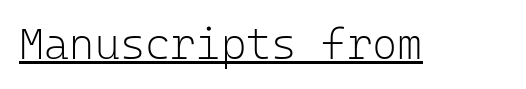
The image shows 43 px light sans-serif type, upright, monospaced; set normal letter spacing, underlined; low stroke contrast and a medium x-height.
